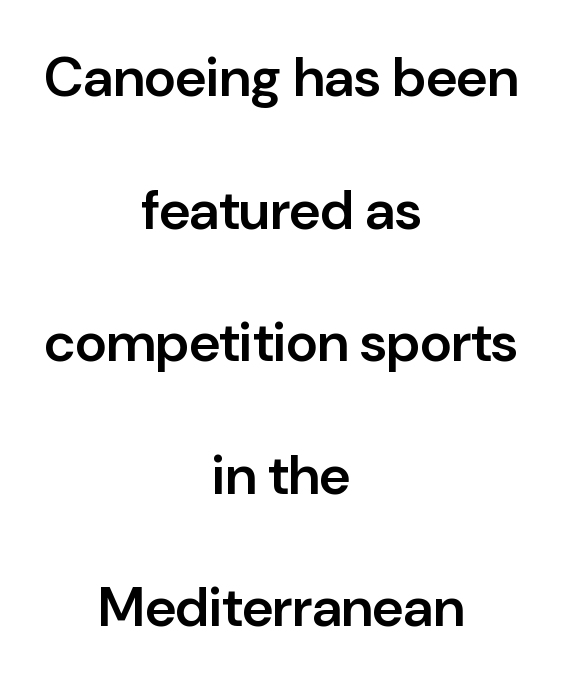
Characters remain perfectly vertical along every line. The face used here is a sans, in the tradition of grotesques and geometrics. Every row of glyphs is offset so its center matches the block's center. The line-height multiplier appears high, well above default. Here the designer chose a conventional face with non-uniform glyph widths. Each word holds together tightly as a unit, with standard inter-letter gaps.
